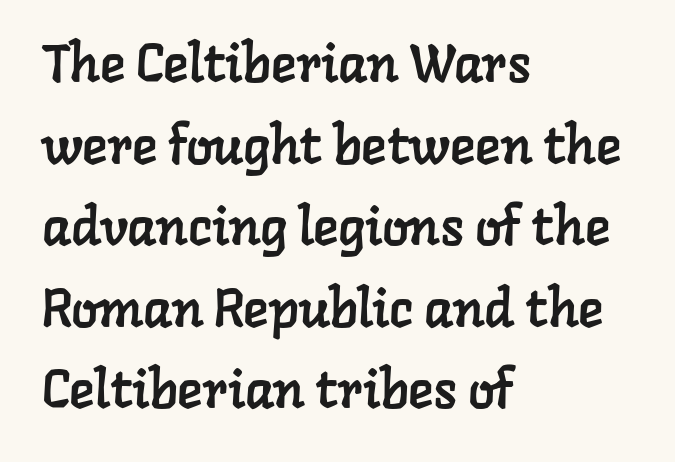
Proportional: the letters do not fall into vertical columns. Visually the block forms a straight wall on the left and a jagged coastline on the right. Evenly set lines give the paragraph a standard silhouette. This is serif lettering, the kind often seen in printed books. Characters follow at the spacing the type designer built in.
